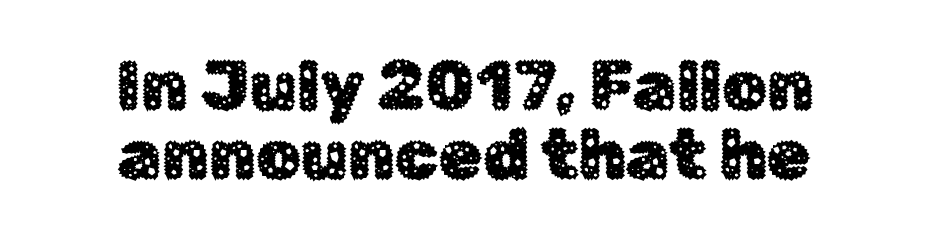
Q: Is the text italic (slanted)? A: No, it is upright.
Q: Is the typeface a serif or a sans-serif typeface? A: Sans-serif.
Q: Is the text underlined? A: No.
Q: How is the paragraph aligned? A: Centered.
Q: Is the spacing between letters normal or unusually wide? A: Normal.
Q: Is the spacing between lines tight, normal or loose? A: Tight.
Q: Width (condensed, normal, or wide)? A: Normal.
Q: Stroke contrast? A: Low.
Q: x-height? A: Medium.
Q: Monospaced? A: No.
